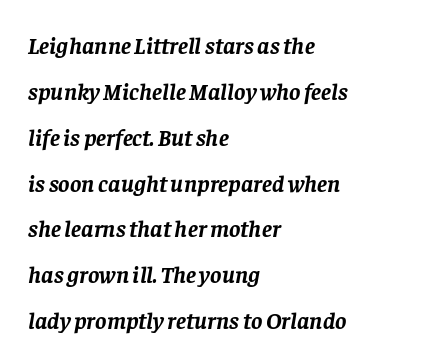
{"italic": "yes", "lean": "right", "slant_degrees": 8, "bold": "yes", "underline": "no", "align": "left", "line_spacing": "loose", "line_spacing_ratio": 1.91, "letter_spacing": "normal", "letter_spacing_em": 0.0, "glyph_px": 24}
